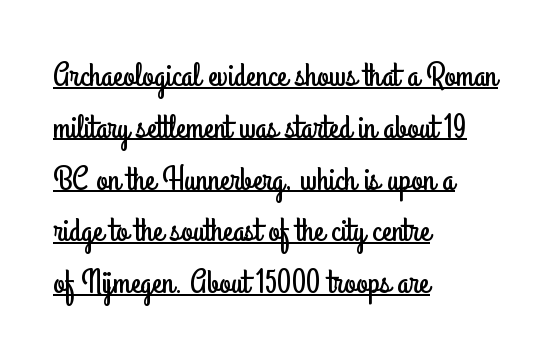
The image shows 33 px condensed sans-serif type; set left-aligned, normal line spacing (1.57x), normal letter spacing, underlined; low stroke contrast and a small x-height.
